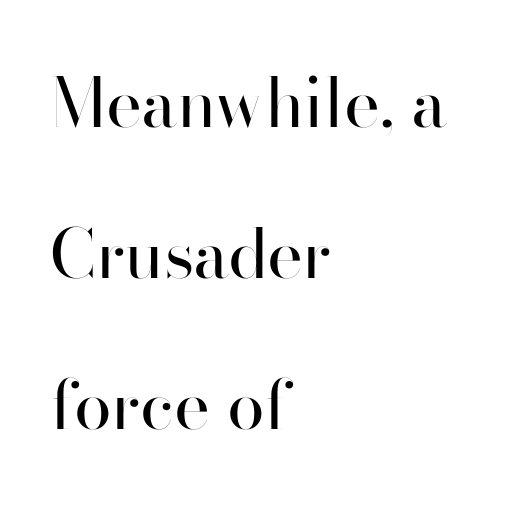
{"serif": "no", "italic": "no", "bold": "no", "weight": "regular", "width": "normal", "stroke_contrast": "high", "x_height": "small", "monospaced": "no", "underline": "no", "align": "left", "line_spacing": "loose", "line_spacing_ratio": 2.22, "letter_spacing": "normal", "letter_spacing_em": 0.0, "glyph_px": 68}
